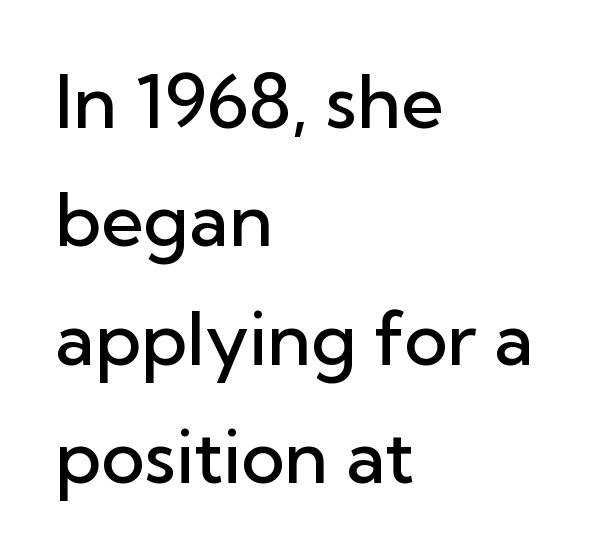
Q: Is the text bold? A: Semi-bold.
Q: Is the text italic (slanted)? A: No, it is upright.
Q: Is the typeface a serif or a sans-serif typeface? A: Sans-serif.
Q: Is the text underlined? A: No.
Q: How is the paragraph aligned? A: Left-aligned.
Q: Is the spacing between letters normal or unusually wide? A: Normal.
Q: Is the spacing between lines tight, normal or loose? A: Normal.
Q: Width (condensed, normal, or wide)? A: Normal.
Q: Stroke contrast? A: Low.
Q: x-height? A: Medium.
Q: Monospaced? A: No.
